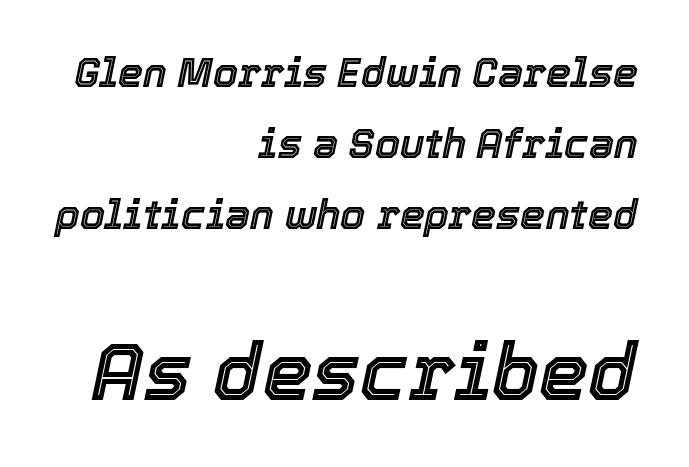
Decoration check: the copy has no underline. The letterforms sit shoulder to shoulder at normal distance. Caption: upper text group reduced, lower text group enlarged. These lines are rendered in a variable-pitch font.
